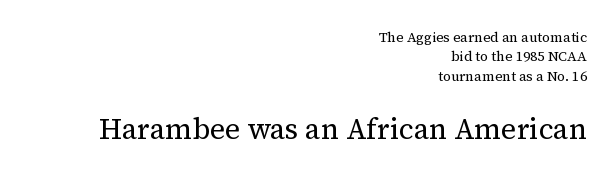
The image shows 29 px regular-weight serif type, upright; set right-aligned, normal line spacing (1.39x), normal letter spacing, not underlined; the second (bottom) block is 2.07x larger; medium stroke contrast and a medium x-height.
